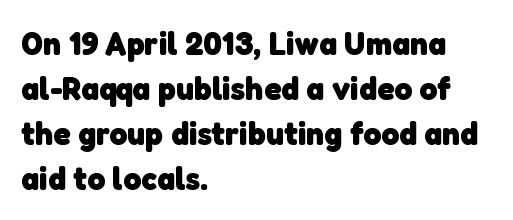
Q: Is the text bold? A: Yes.
Q: Is the typeface a serif or a sans-serif typeface? A: Sans-serif.
Q: Is the text underlined? A: No.
Q: How is the paragraph aligned? A: Left-aligned.
Q: Is the spacing between letters normal or unusually wide? A: Normal.
Q: Is the spacing between lines tight, normal or loose? A: Normal.
Q: Width (condensed, normal, or wide)? A: Normal.
Q: Stroke contrast? A: Low.
Q: x-height? A: Medium.
Q: Monospaced? A: No.
